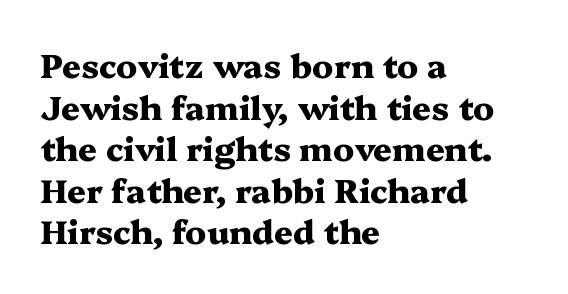
Q: Is the text bold? A: Yes.
Q: Is the text italic (slanted)? A: No, it is upright.
Q: Is the typeface a serif or a sans-serif typeface? A: Serif.
Q: Is the text underlined? A: No.
Q: How is the paragraph aligned? A: Left-aligned.
Q: Is the spacing between letters normal or unusually wide? A: Normal.
Q: Is the spacing between lines tight, normal or loose? A: Normal.
Q: Width (condensed, normal, or wide)? A: Wide.
Q: Stroke contrast? A: Medium.
Q: x-height? A: Medium.
Q: Monospaced? A: No.
